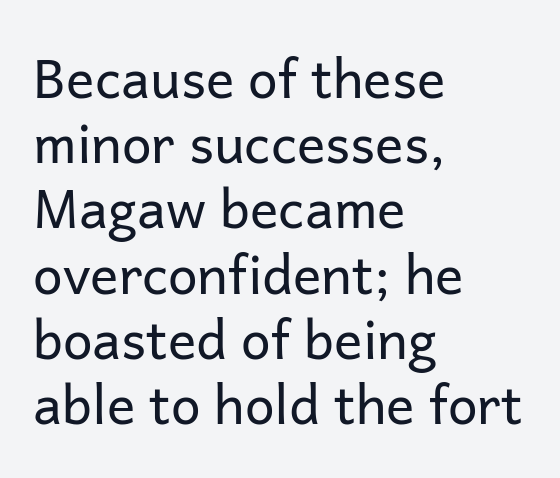
{"serif": "no", "italic": "no", "bold": "no", "weight": "regular", "width": "normal", "stroke_contrast": "low", "x_height": "medium", "monospaced": "no", "underline": "no", "align": "left", "line_spacing_ratio": 1.23, "letter_spacing": "normal", "letter_spacing_em": 0.0, "glyph_px": 53}
